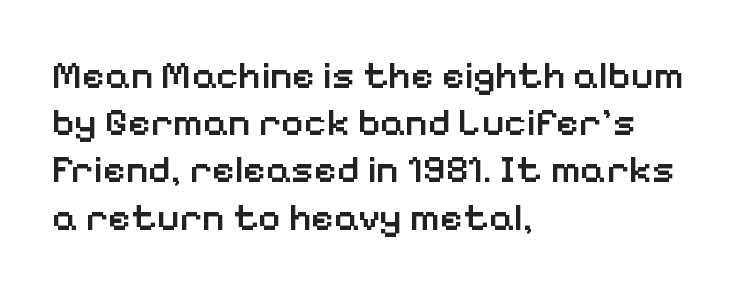
The type sits square on the baseline with zero lean. Between one letter and the next there's only the usual sliver of space. Has an underline been added? It has not. Every letter is mildly thick-stroked: semibold rather than bold.
